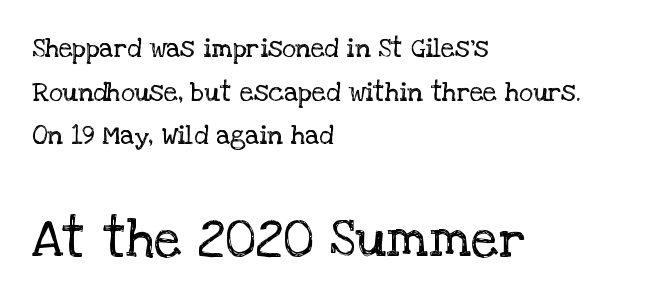
This is the regular roman posture of the typeface. Glance below the letters and you will spot only blank space. Type size steps up from the first block to the second. No chunkiness to these letters — they're not bold. The letters sit at their default tracking, neither squeezed nor spread.
